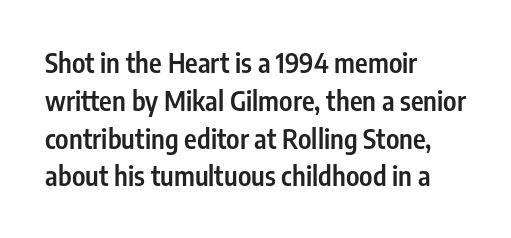
Short note: letters normally spaced. In terms of weight, the rendering is demibold, just under bold. Students, observe: this is what conventionally led text looks like. The typography opts for an upright posture over an oblique one. Each line starts at the same left margin while the right side varies. Check the space under the baseline: it is left empty.
